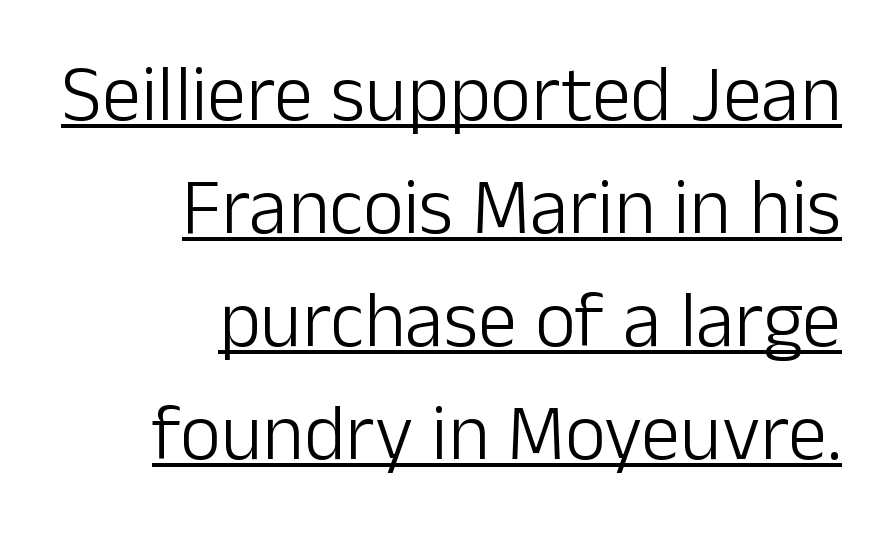
The image shows 79 px light sans-serif type, upright; set right-aligned, normal line spacing (1.43x), normal letter spacing, underlined; low stroke contrast and a medium x-height.
